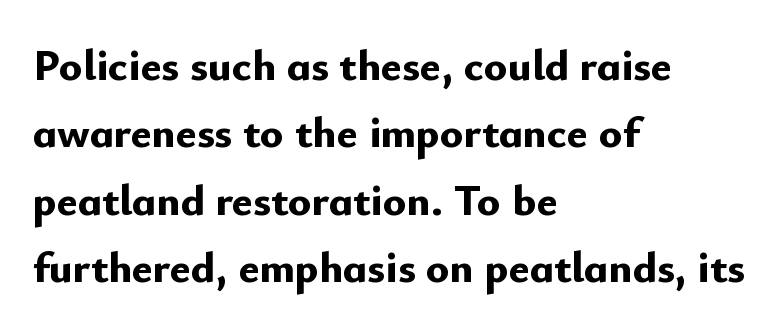
{"serif": "no", "italic": "no", "bold": "yes", "weight": "bold", "width": "normal", "stroke_contrast": "low", "x_height": "small", "monospaced": "no", "underline": "no", "align": "left", "line_spacing": "normal", "line_spacing_ratio": 1.53, "letter_spacing": "normal", "letter_spacing_em": 0.0, "glyph_px": 44}
